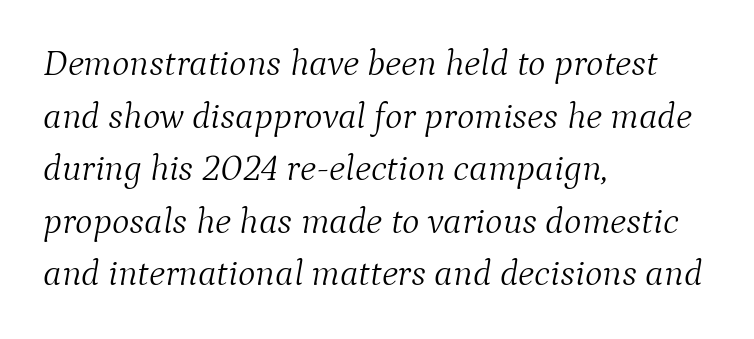
Q: Is the text bold? A: No.
Q: Is the text italic (slanted)? A: Yes, it leans right by about 9 degrees.
Q: Is the typeface a serif or a sans-serif typeface? A: Serif.
Q: Is the text underlined? A: No.
Q: How is the paragraph aligned? A: Left-aligned.
Q: Is the spacing between letters normal or unusually wide? A: Normal.
Q: Is the spacing between lines tight, normal or loose? A: Normal.
Q: Width (condensed, normal, or wide)? A: Normal.
Q: Stroke contrast? A: Medium.
Q: x-height? A: Medium.
Q: Monospaced? A: No.
